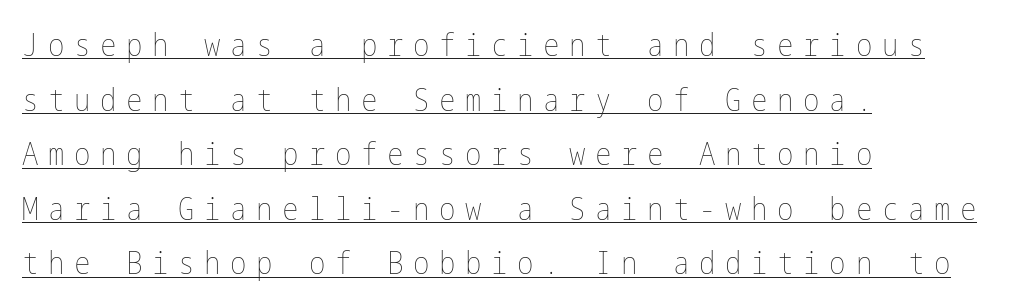
{"italic": "no", "bold": "no", "weight": "thin", "width": "condensed", "stroke_contrast": "low", "x_height": "medium", "underline": "yes", "align": "left", "line_spacing_ratio": 1.76, "letter_spacing": "wide", "letter_spacing_em": 0.31, "glyph_px": 31}
